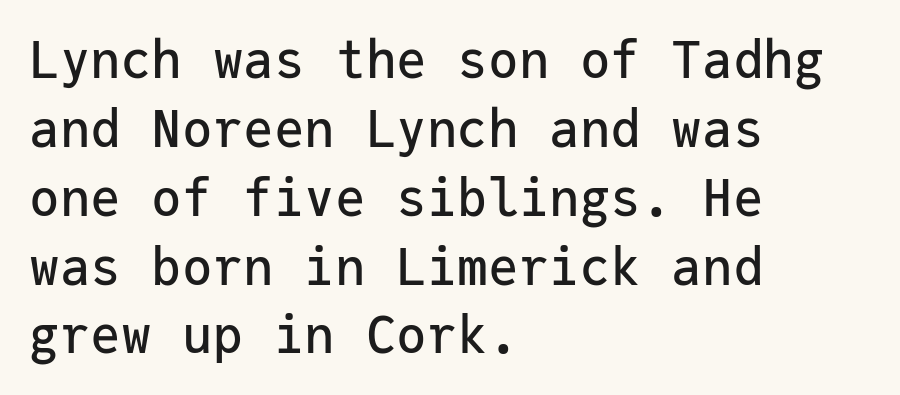
{"serif": "no", "italic": "no", "width": "normal", "stroke_contrast": "low", "x_height": "medium", "monospaced": "yes", "underline": "no", "align": "left", "line_spacing": "normal", "line_spacing_ratio": 1.35, "letter_spacing": "normal", "letter_spacing_em": 0.0, "glyph_px": 51}
